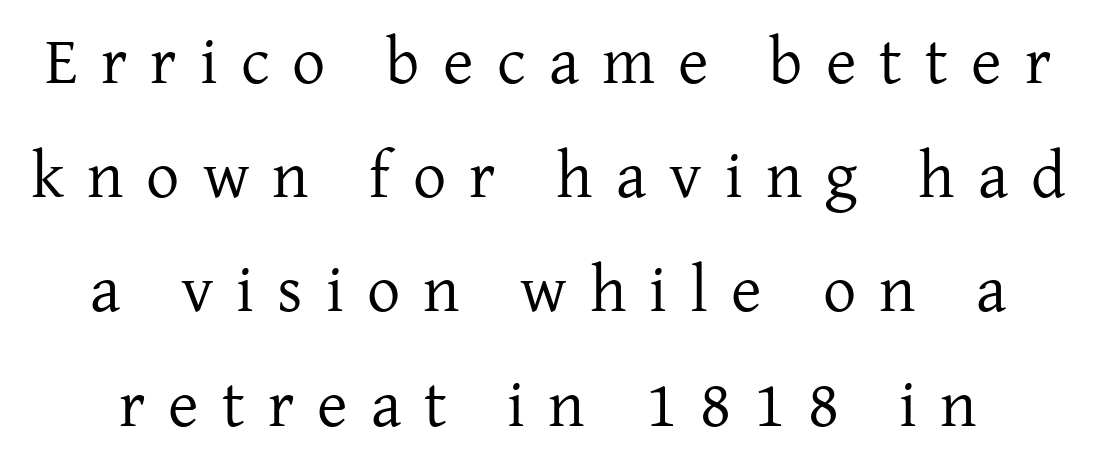
The image shows 66 px regular-weight serif type, upright; set line spacing 1.73x, unusually wide letter spacing (+0.35 em), not underlined; low stroke contrast and a medium x-height.
